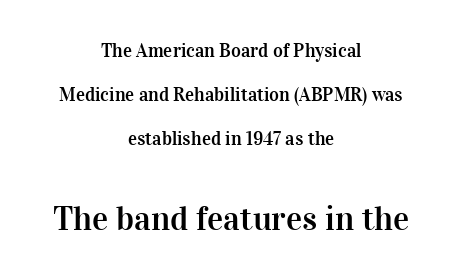
{"serif": "yes", "italic": "no", "width": "normal", "stroke_contrast": "high", "x_height": "medium", "monospaced": "no", "underline": "no", "align": "center", "line_spacing": "loose", "line_spacing_ratio": 2.32, "letter_spacing": "normal", "letter_spacing_em": 0.0, "larger_block": "second", "size_ratio": 1.79, "glyph_px": 34}
